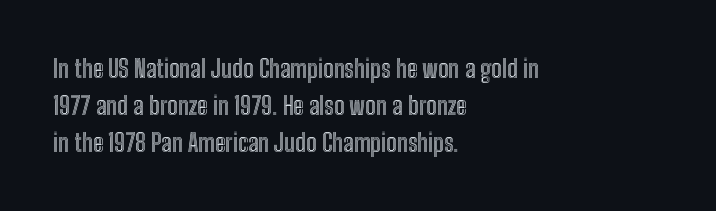
{"italic": "no", "underline": "no", "align": "left", "line_spacing": "normal", "line_spacing_ratio": 1.48, "letter_spacing": "normal", "letter_spacing_em": 0.0, "glyph_px": 25}
